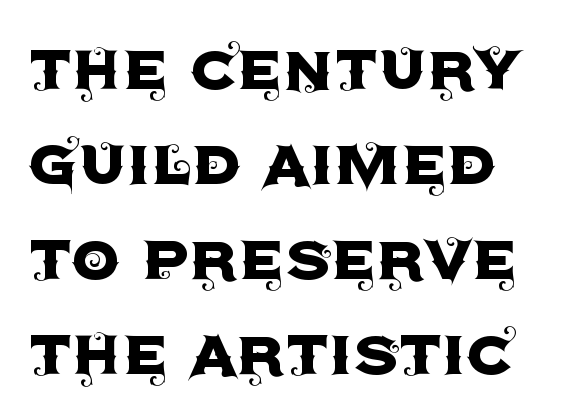
{"serif": "no", "italic": "no", "width": "normal", "x_height": "large", "monospaced": "no", "underline": "no", "line_spacing_ratio": 1.22, "letter_spacing": "normal", "letter_spacing_em": 0.0, "glyph_px": 78}
